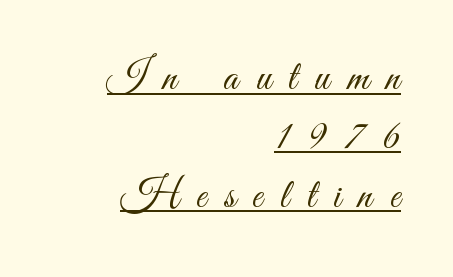
The image shows 42 px light, condensed sans-serif type; set right-aligned, normal line spacing (1.4x), unusually wide letter spacing (+0.42 em), underlined; medium stroke contrast and a small x-height.
